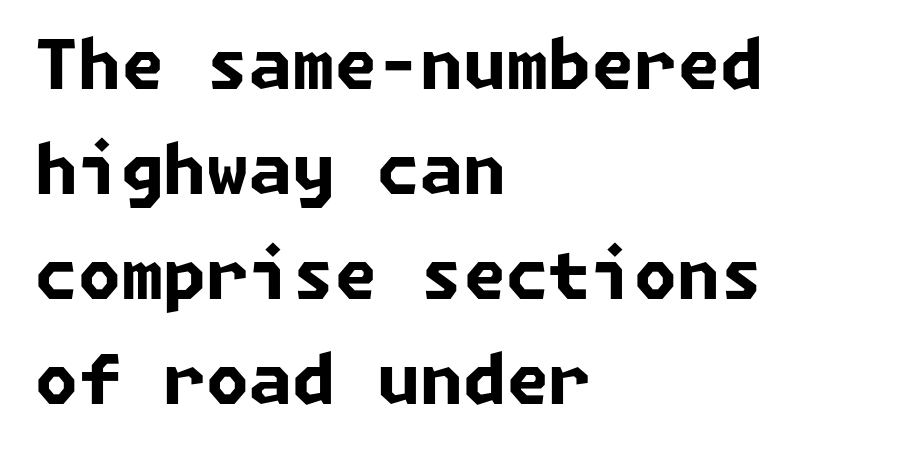
Q: Is the text bold? A: Yes.
Q: Is the typeface a serif or a sans-serif typeface? A: Sans-serif.
Q: Is the text underlined? A: No.
Q: How is the paragraph aligned? A: Left-aligned.
Q: Is the spacing between letters normal or unusually wide? A: Normal.
Q: Is the spacing between lines tight, normal or loose? A: Normal.
Q: Width (condensed, normal, or wide)? A: Normal.
Q: Stroke contrast? A: Low.
Q: x-height? A: Medium.
